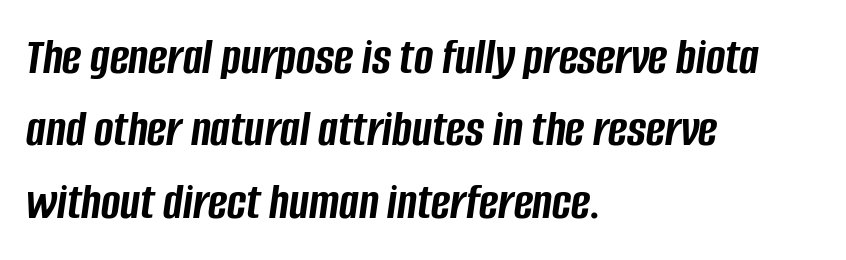
Q: Is the text bold? A: Yes.
Q: Is the text italic (slanted)? A: Yes, it leans right by about 8 degrees.
Q: Is the text underlined? A: No.
Q: How is the paragraph aligned? A: Left-aligned.
Q: Is the spacing between letters normal or unusually wide? A: Normal.
Q: Is the spacing between lines tight, normal or loose? A: Normal.
Q: Width (condensed, normal, or wide)? A: Condensed.
Q: Stroke contrast? A: Low.
Q: x-height? A: Large.
Q: Monospaced? A: No.
